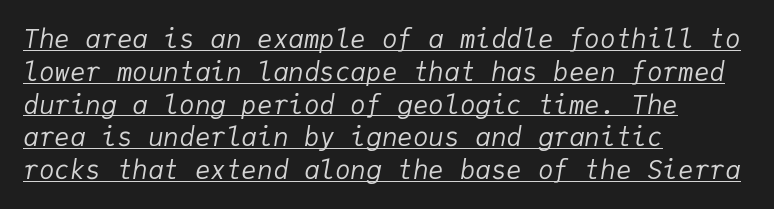
The image shows 26 px text type, italic (leaning right); set left-aligned, normal line spacing (1.26x), normal letter spacing, underlined.
